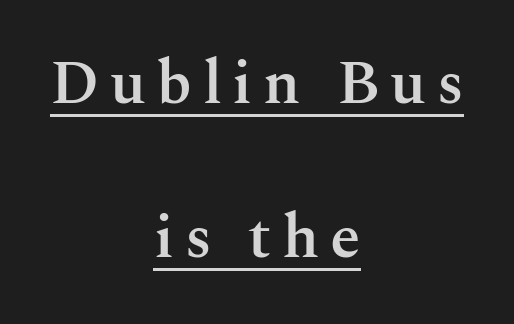
The image shows 62 px semibold serif type, upright; set centered, loose line spacing (2.49x), underlined; medium stroke contrast and a medium x-height.
